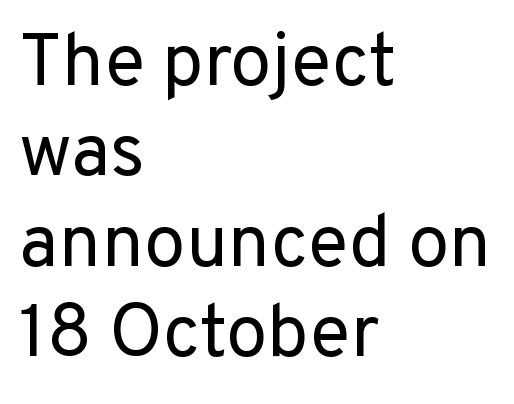
{"serif": "no", "italic": "no", "bold": "no", "weight": "regular", "width": "normal", "stroke_contrast": "low", "x_height": "medium", "monospaced": "no", "underline": "no", "align": "left", "line_spacing_ratio": 1.22, "letter_spacing": "normal", "letter_spacing_em": 0.0, "glyph_px": 74}
